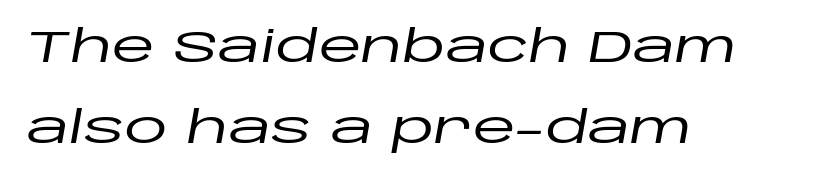
The passage shown is typed in a proportional face where columns would drift. Any mark beneath the type? The region is blank. Emphasis-style slanted type is in use. The setting favours the left margin, as ordinary paragraphs usually do. This rendering leaves character spacing at its baseline value.
